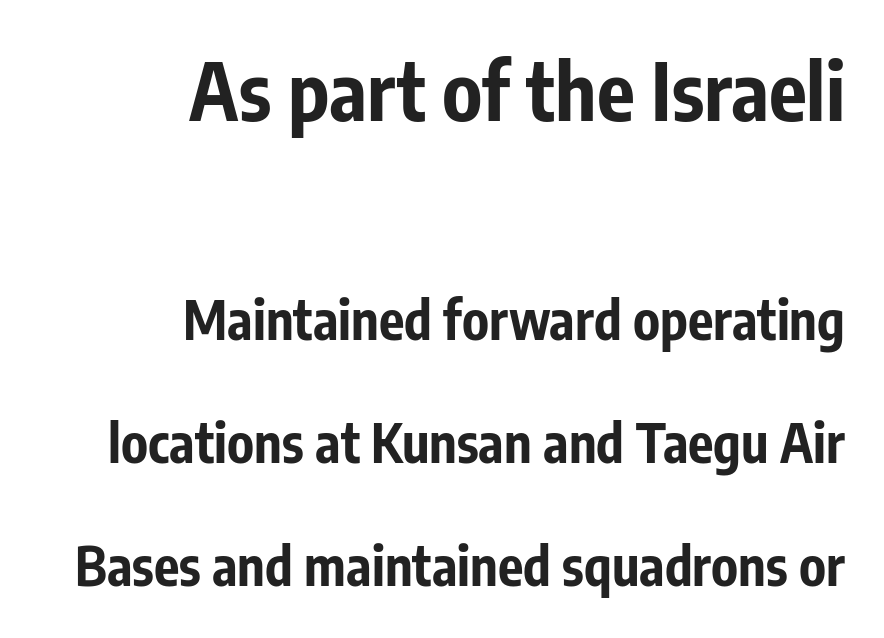
Q: Is the text bold? A: Yes.
Q: Is the text italic (slanted)? A: No, it is upright.
Q: Is the typeface a serif or a sans-serif typeface? A: Sans-serif.
Q: Is the text underlined? A: No.
Q: How is the paragraph aligned? A: Right-aligned.
Q: Is the spacing between letters normal or unusually wide? A: Normal.
Q: Is the spacing between lines tight, normal or loose? A: Loose.
Q: Which block of text is set in a larger size, the first (top) or the second (bottom)? A: The first (top) one.
Q: Width (condensed, normal, or wide)? A: Condensed.
Q: Stroke contrast? A: Low.
Q: x-height? A: Medium.
Q: Monospaced? A: No.
